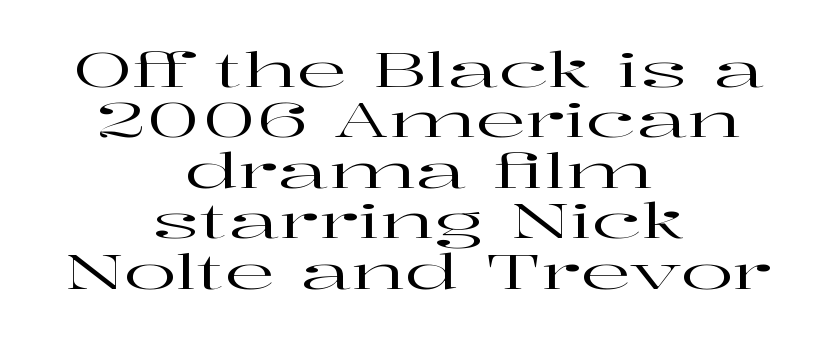
Tracking value appears to be zero — textbook default spacing. Honestly, there is no underline to notice here at all. It's the straight-up-and-down kind of type. Look at the bottom of the vertical strokes: they flare into serifs here.
